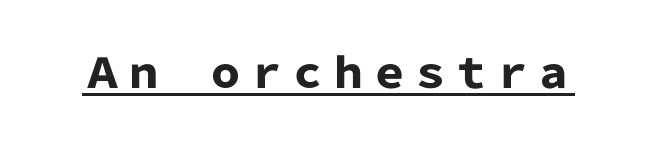
The strokes are fattened all the way to bold. Font category for this specimen: sans-serif. The specimen includes a rule beneath the text block's lines. This sample has the flowing, uneven cadence of proportional lettering. When letters stand straight like this, we call the style roman or upright.
